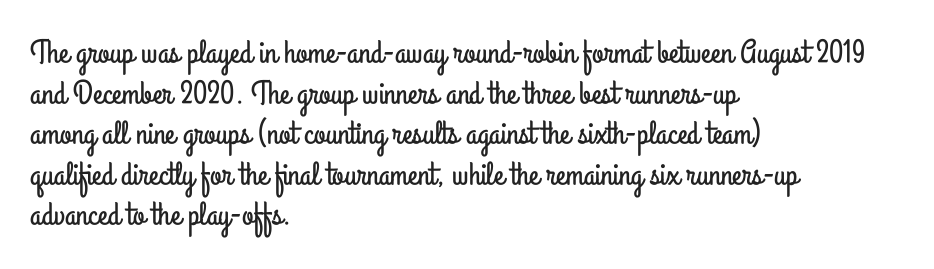
{"serif": "no", "italic": "no", "width": "condensed", "stroke_contrast": "low", "x_height": "small", "monospaced": "no", "underline": "no", "align": "left", "line_spacing_ratio": 1.23, "letter_spacing": "normal", "letter_spacing_em": 0.0, "glyph_px": 33}
